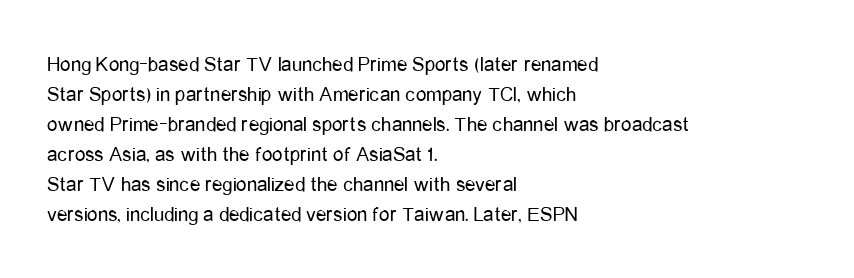
Q: Is the text bold? A: No.
Q: Is the text italic (slanted)? A: No, it is upright.
Q: Is the text underlined? A: No.
Q: How is the paragraph aligned? A: Left-aligned.
Q: Is the spacing between letters normal or unusually wide? A: Normal.
Q: Is the spacing between lines tight, normal or loose? A: Normal.
